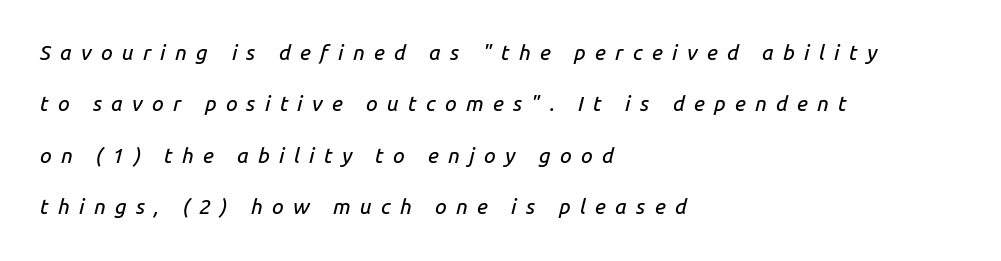
{"italic": "yes", "lean": "right", "slant_degrees": 14, "underline": "no", "align": "left", "line_spacing": "loose", "line_spacing_ratio": 2.45, "letter_spacing": "wide", "letter_spacing_em": 0.44, "glyph_px": 21}
